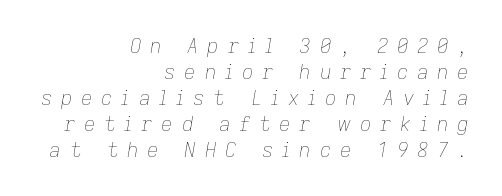
The image shows 20 px text type, italic (leaning right); set right-aligned, normal line spacing (1.3x), unusually wide letter spacing (+0.43 em), not underlined.
